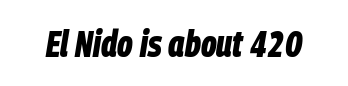
The rendering uses natural spacing where letterforms have individual widths. The text carries the slant typical of an italic or oblique font. Plenty of ink on the page — the face is bold. Descender tails drop into unmarked territory. Glyph-to-glyph distance matches everyday printed text.
